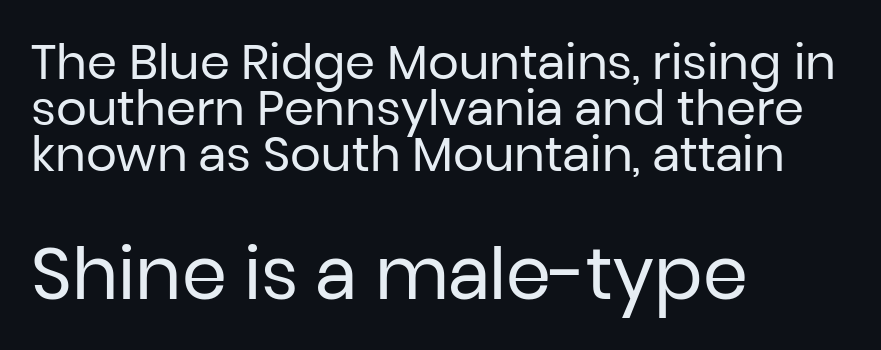
{"serif": "no", "italic": "no", "bold": "no", "weight": "regular", "width": "normal", "stroke_contrast": "low", "x_height": "medium", "monospaced": "no", "underline": "no", "align": "left", "line_spacing": "tight", "line_spacing_ratio": 0.96, "letter_spacing": "normal", "letter_spacing_em": 0.0, "larger_block": "second", "size_ratio": 1.5, "glyph_px": 72}
